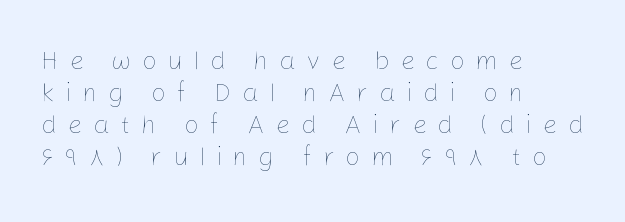
The image shows 26 px text type, upright; set left-aligned, line spacing 1.23x, unusually wide letter spacing (+0.41 em), not underlined.
